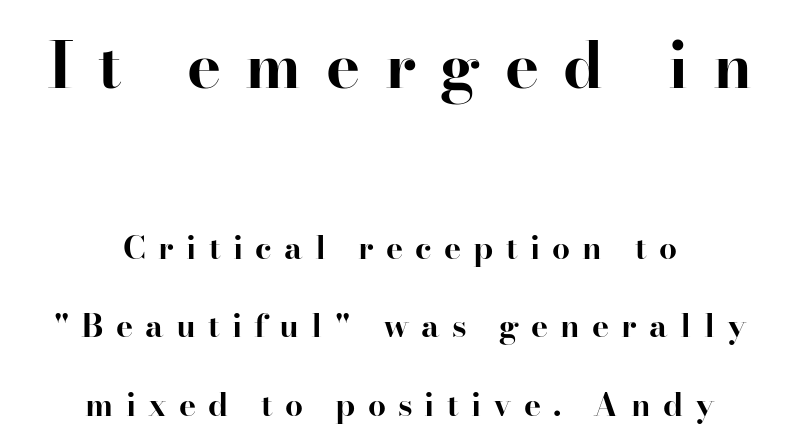
{"serif": "yes", "italic": "no", "bold": "yes", "weight": "bold", "width": "normal", "stroke_contrast": "high", "x_height": "small", "monospaced": "no", "underline": "no", "align": "center", "line_spacing": "loose", "line_spacing_ratio": 2.44, "letter_spacing": "wide", "letter_spacing_em": 0.38, "larger_block": "first", "size_ratio": 2.0, "glyph_px": 64}
